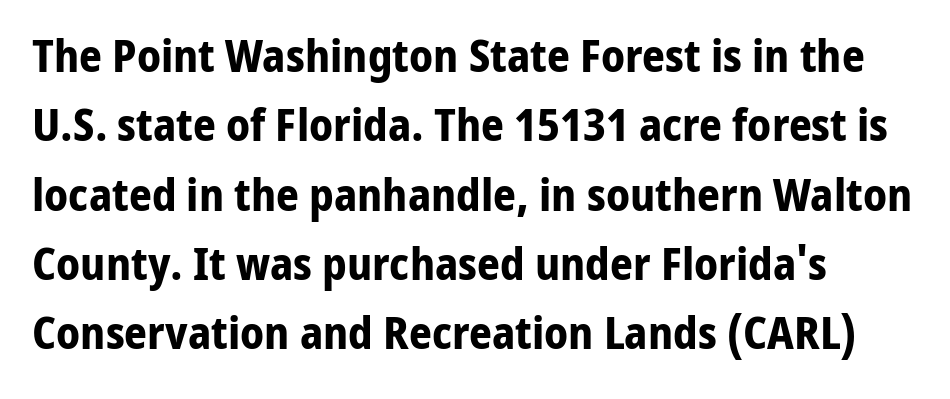
The image shows 45 px bold sans-serif type, upright; set left-aligned, normal line spacing (1.54x), normal letter spacing, not underlined; low stroke contrast and a medium x-height.
